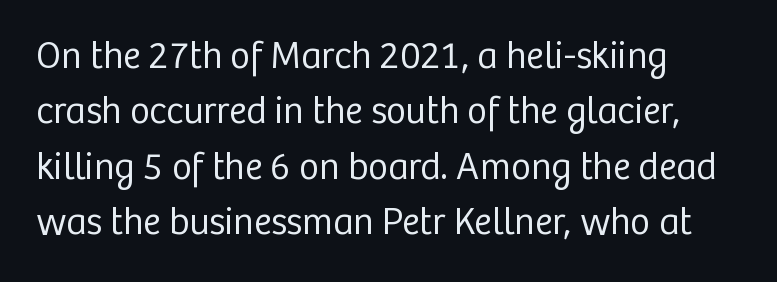
No letter is thick-stroked: the sample isn't bold. Unlike a traditional serif, this face leaves its strokes unadorned. The rendering uses natural spacing where letterforms have individual widths. Underline: absent. Tall strokes in this sample are plumb rather than angled.
